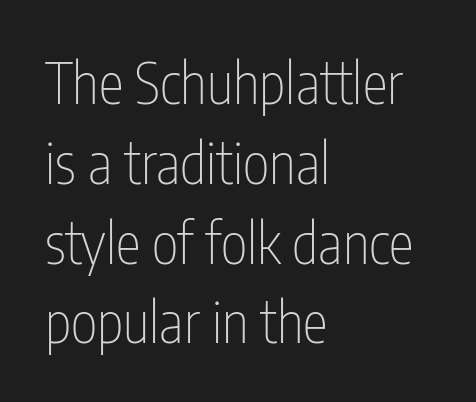
{"serif": "no", "italic": "no", "bold": "no", "weight": "thin", "width": "condensed", "stroke_contrast": "low", "x_height": "medium", "monospaced": "no", "underline": "no", "align": "left", "line_spacing": "normal", "line_spacing_ratio": 1.4, "letter_spacing": "normal", "letter_spacing_em": 0.0, "glyph_px": 57}
